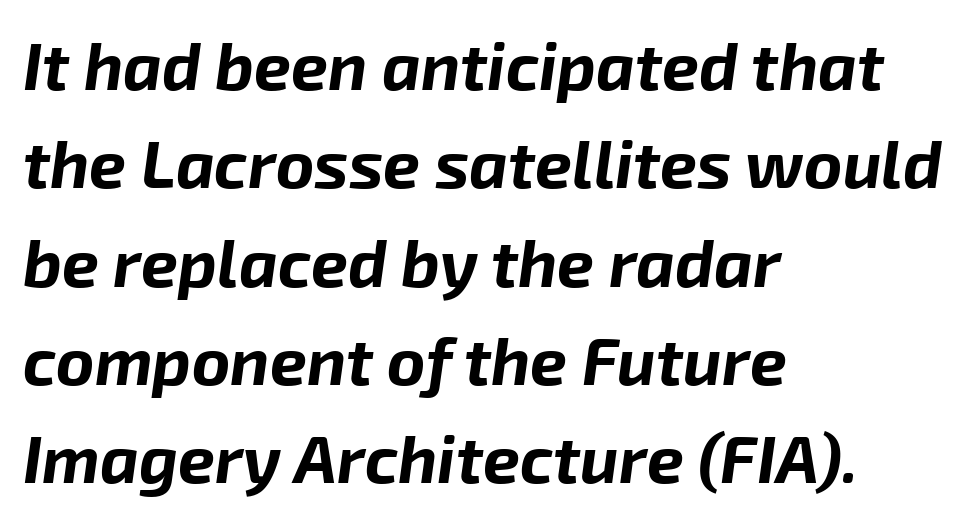
{"italic": "yes", "lean": "right", "slant_degrees": 8, "bold": "yes", "weight": "bold", "width": "normal", "stroke_contrast": "low", "x_height": "medium", "monospaced": "no", "underline": "no", "align": "left", "line_spacing": "normal", "line_spacing_ratio": 1.49, "letter_spacing": "normal", "letter_spacing_em": 0.0, "glyph_px": 66}
